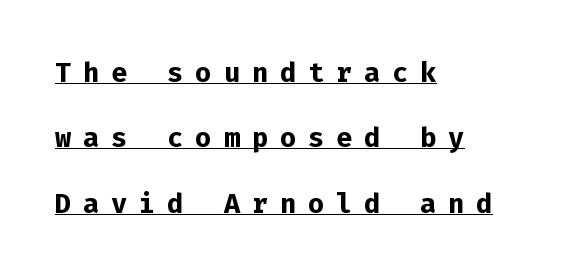
What weight is shown? A full bold with thick strokes. Compared with typical body copy, the letter spacing here is much looser. In designer terms, the underline attribute is active on this setting. Italic: no, the glyphs are upright roman. These lines stack with their left ends in a neat column.
